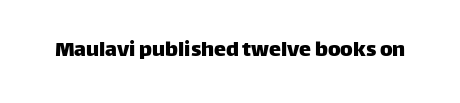
Q: Is the text italic (slanted)? A: No, it is upright.
Q: Is the text underlined? A: No.
Q: Is the spacing between letters normal or unusually wide? A: Normal.
